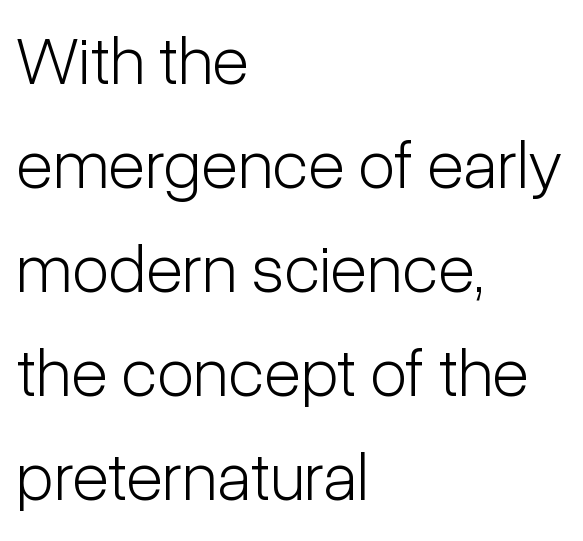
Caption: multi-line text, flush left, ragged right. Students, observe: this is what conventionally led text looks like. You could not count columns in this text — the font is proportionally spaced. Regarding serifs, this sample does without them. Stroke mass is kept to a normal reading level or below.
